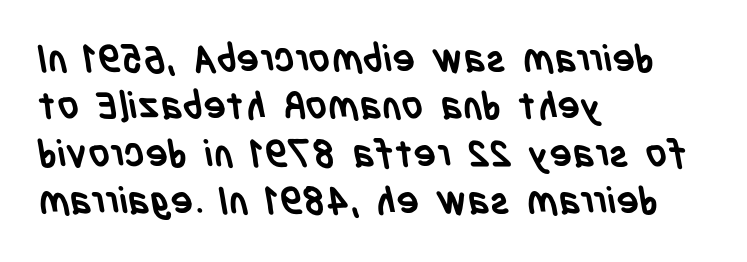
Q: Is the text bold? A: Yes.
Q: Is the typeface a serif or a sans-serif typeface? A: Sans-serif.
Q: Is the text underlined? A: No.
Q: How is the paragraph aligned? A: Left-aligned.
Q: Is the spacing between letters normal or unusually wide? A: Normal.
Q: Is the spacing between lines tight, normal or loose? A: Normal.
Q: Width (condensed, normal, or wide)? A: Condensed.
Q: Stroke contrast? A: Low.
Q: x-height? A: Large.
Q: Monospaced? A: No.
